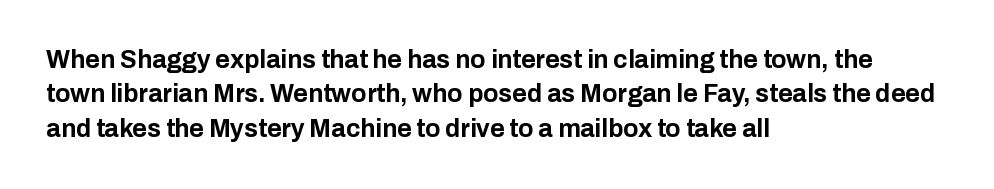
Plain, unruled lines of type. Italic: no, the glyphs are upright roman. The face used here has the dense, thick strokes of a bold. Compared with typical paragraphs, the rows here are spaced about the same. The paragraph has a hard left edge and a soft right edge. Here the glyphs are tracked normally, forming tight word shapes.
